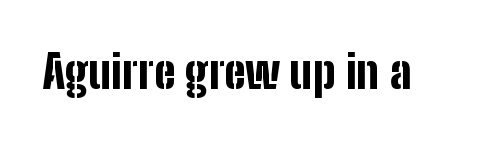
The image shows 46 px bold, condensed sans-serif type, upright; set normal letter spacing, not underlined; low stroke contrast and a medium x-height.
